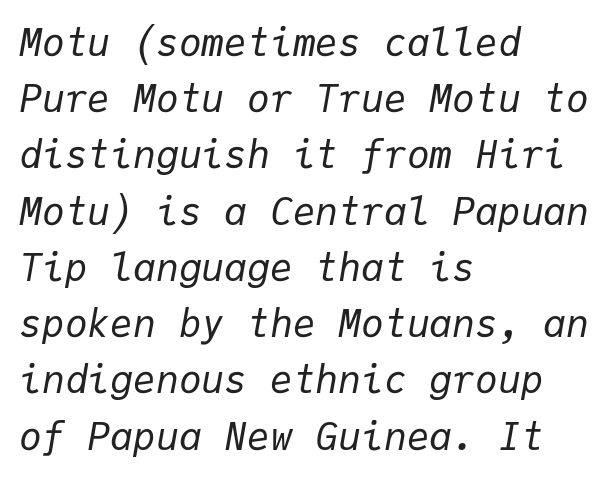
Q: Is the text bold? A: No.
Q: Is the text italic (slanted)? A: Yes, it leans right by about 9 degrees.
Q: Is the text underlined? A: No.
Q: How is the paragraph aligned? A: Left-aligned.
Q: Is the spacing between letters normal or unusually wide? A: Normal.
Q: Is the spacing between lines tight, normal or loose? A: Normal.
Q: Width (condensed, normal, or wide)? A: Normal.
Q: Stroke contrast? A: Low.
Q: x-height? A: Medium.
Q: Monospaced? A: Yes.
